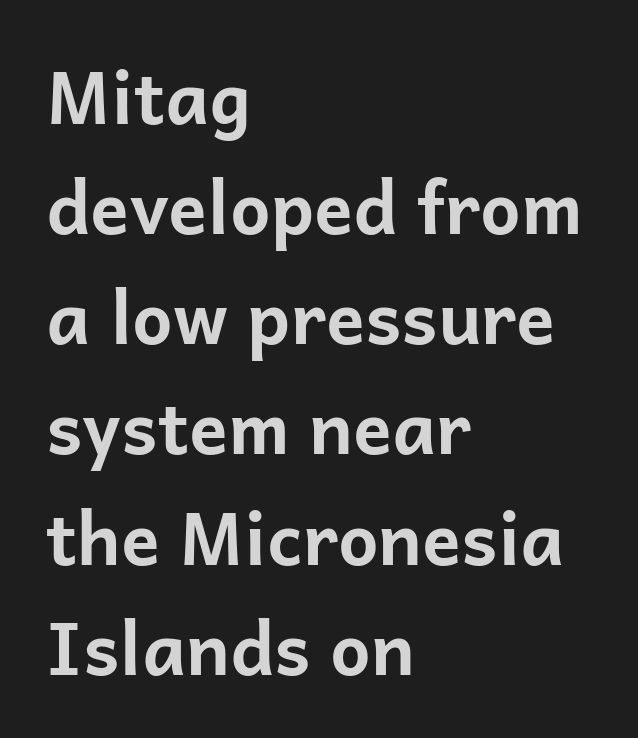
Q: Is the text bold? A: Yes.
Q: Is the text italic (slanted)? A: No, it is upright.
Q: Is the typeface a serif or a sans-serif typeface? A: Sans-serif.
Q: Is the text underlined? A: No.
Q: How is the paragraph aligned? A: Left-aligned.
Q: Is the spacing between letters normal or unusually wide? A: Normal.
Q: Is the spacing between lines tight, normal or loose? A: Normal.
Q: Width (condensed, normal, or wide)? A: Normal.
Q: Stroke contrast? A: Low.
Q: x-height? A: Medium.
Q: Monospaced? A: No.
